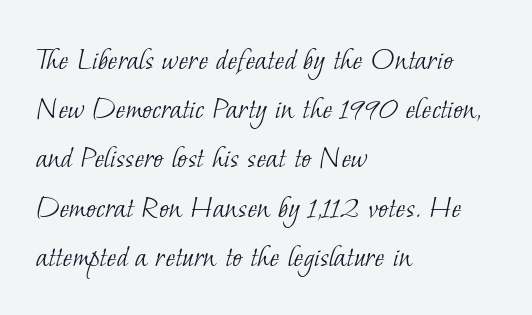
{"serif": "yes", "bold": "no", "weight": "light", "width": "normal", "stroke_contrast": "low", "x_height": "small", "monospaced": "no", "underline": "no", "align": "left", "line_spacing": "normal", "line_spacing_ratio": 1.49, "letter_spacing": "normal", "letter_spacing_em": 0.0, "glyph_px": 33}
